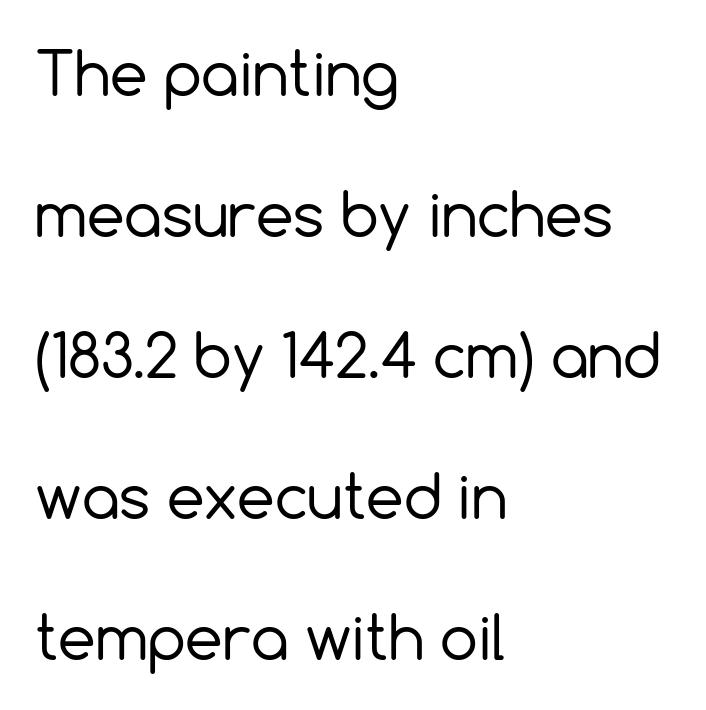
Q: Is the text bold? A: No.
Q: Is the text italic (slanted)? A: No, it is upright.
Q: Is the typeface a serif or a sans-serif typeface? A: Sans-serif.
Q: Is the text underlined? A: No.
Q: How is the paragraph aligned? A: Left-aligned.
Q: Is the spacing between letters normal or unusually wide? A: Normal.
Q: Is the spacing between lines tight, normal or loose? A: Loose.
Q: Width (condensed, normal, or wide)? A: Normal.
Q: x-height? A: Medium.
Q: Monospaced? A: No.
